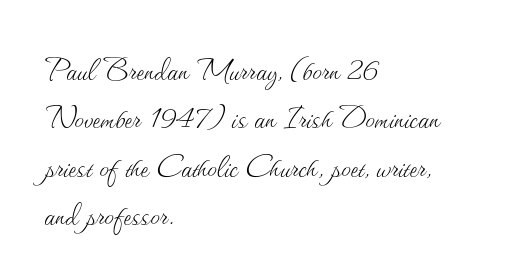
The passage shown is typed in a proportional face where columns would drift. The rendering keeps characters at their native spacing. Any mark beneath the type? The region is blank. The characters are drawn with everyday or finer stroke widths.
